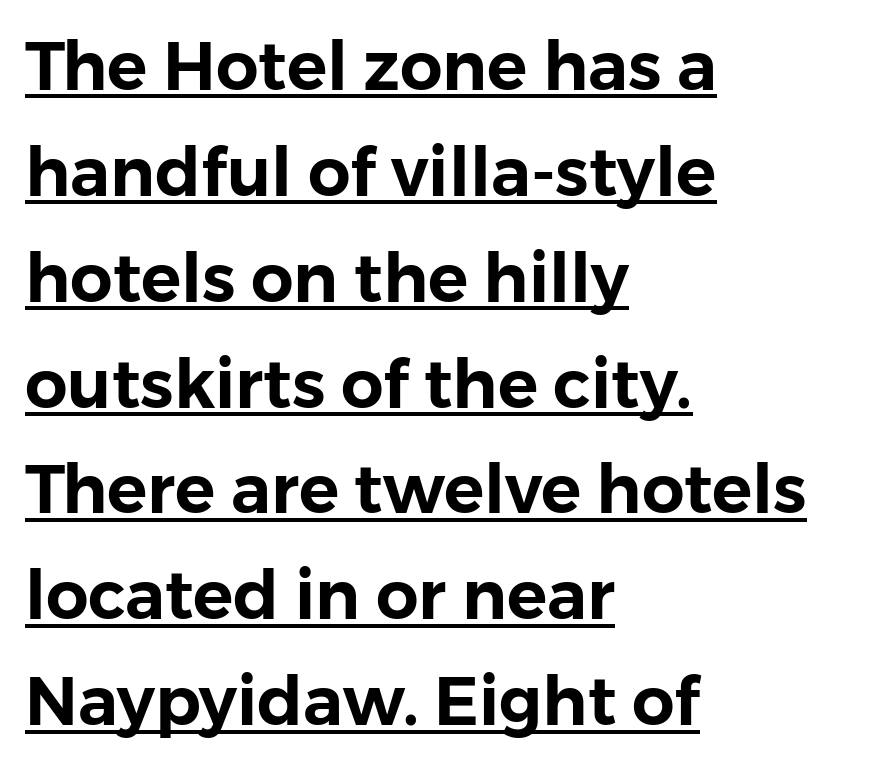
The image shows 67 px sans-serif type, upright; set left-aligned, normal line spacing (1.58x), normal letter spacing, underlined; low stroke contrast and a medium x-height.
